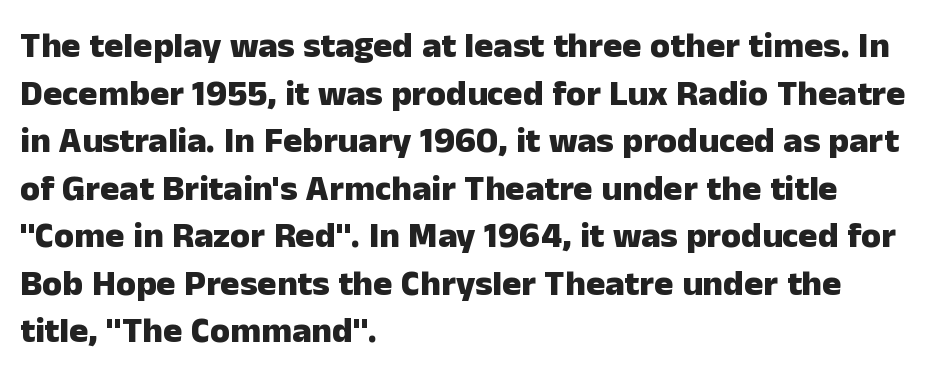
The image shows 36 px heavy sans-serif type, upright; set left-aligned, normal line spacing (1.32x), normal letter spacing, not underlined; low stroke contrast and a medium x-height.
